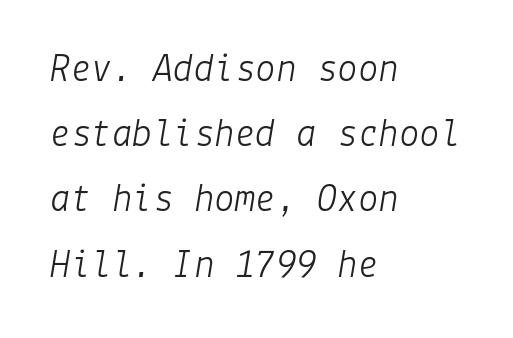
The image shows 41 px light type, italic (leaning right); set left-aligned, normal line spacing (1.59x), normal letter spacing, not underlined; low stroke contrast and a medium x-height.
